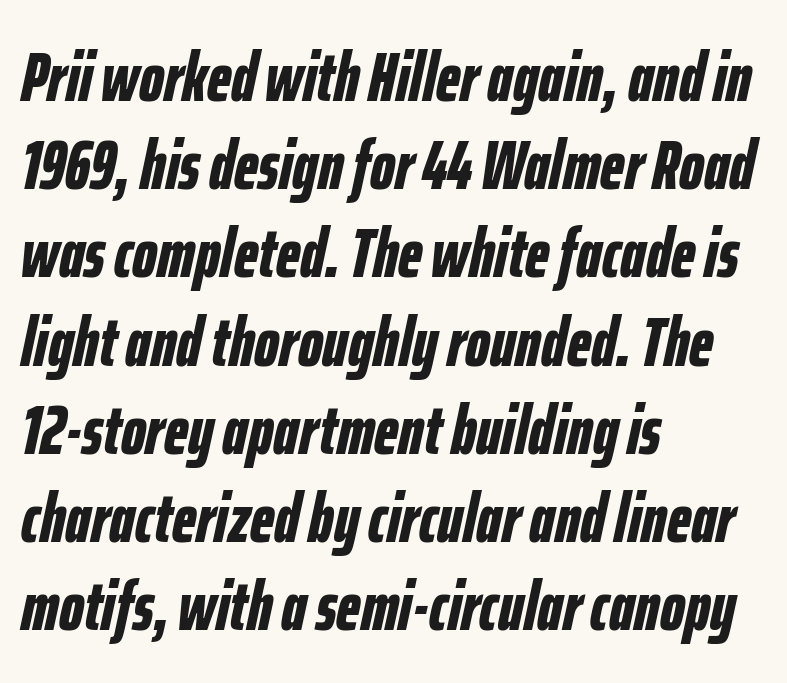
The image shows 70 px bold, condensed type, italic (leaning right); set left-aligned, normal line spacing (1.26x), normal letter spacing, not underlined; low stroke contrast and a medium x-height.
